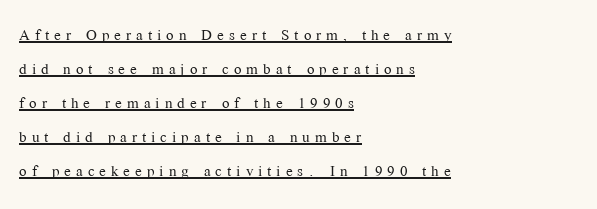
The image shows 20 px text type, upright; set left-aligned, normal line spacing (1.7x), unusually wide letter spacing (+0.25 em), underlined.
